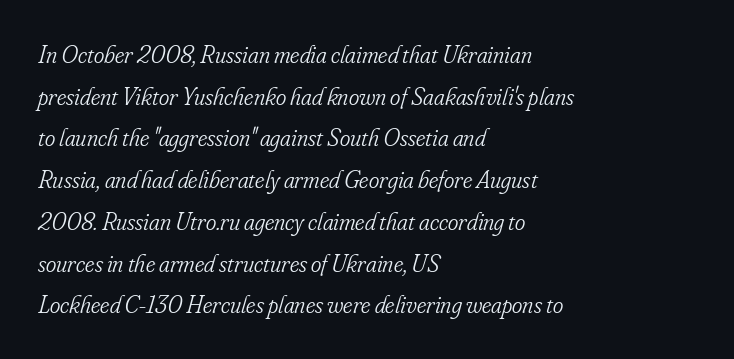
Q: Is the text bold? A: No.
Q: Is the text italic (slanted)? A: Yes, it leans right by about 16 degrees.
Q: Is the text underlined? A: No.
Q: How is the paragraph aligned? A: Left-aligned.
Q: Is the spacing between letters normal or unusually wide? A: Normal.
Q: Is the spacing between lines tight, normal or loose? A: Normal.
